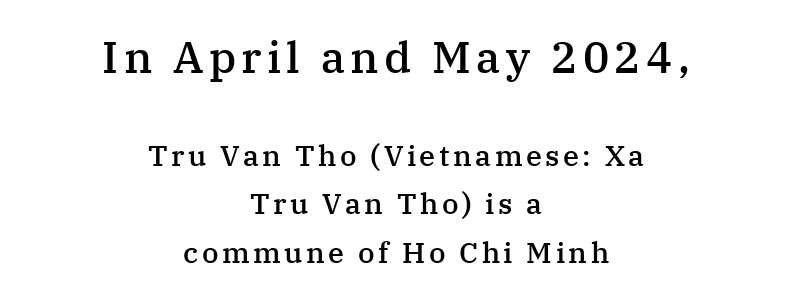
{"serif": "yes", "italic": "no", "bold": "semi", "weight": "semibold", "width": "normal", "stroke_contrast": "medium", "x_height": "medium", "monospaced": "no", "underline": "no", "align": "center", "line_spacing": "normal", "line_spacing_ratio": 1.67, "larger_block": "first", "size_ratio": 1.52, "glyph_px": 44}
